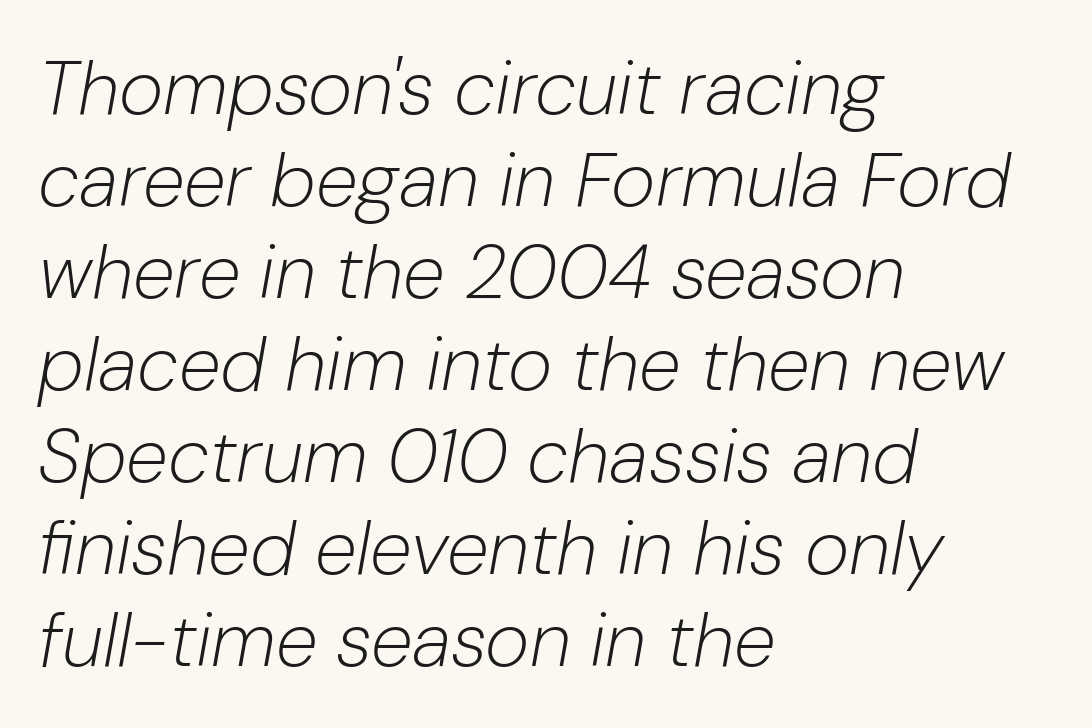
{"italic": "yes", "lean": "right", "slant_degrees": 10, "bold": "no", "weight": "light", "width": "normal", "stroke_contrast": "low", "x_height": "medium", "monospaced": "no", "underline": "no", "align": "left", "line_spacing_ratio": 1.21, "letter_spacing": "normal", "letter_spacing_em": 0.0, "glyph_px": 76}
